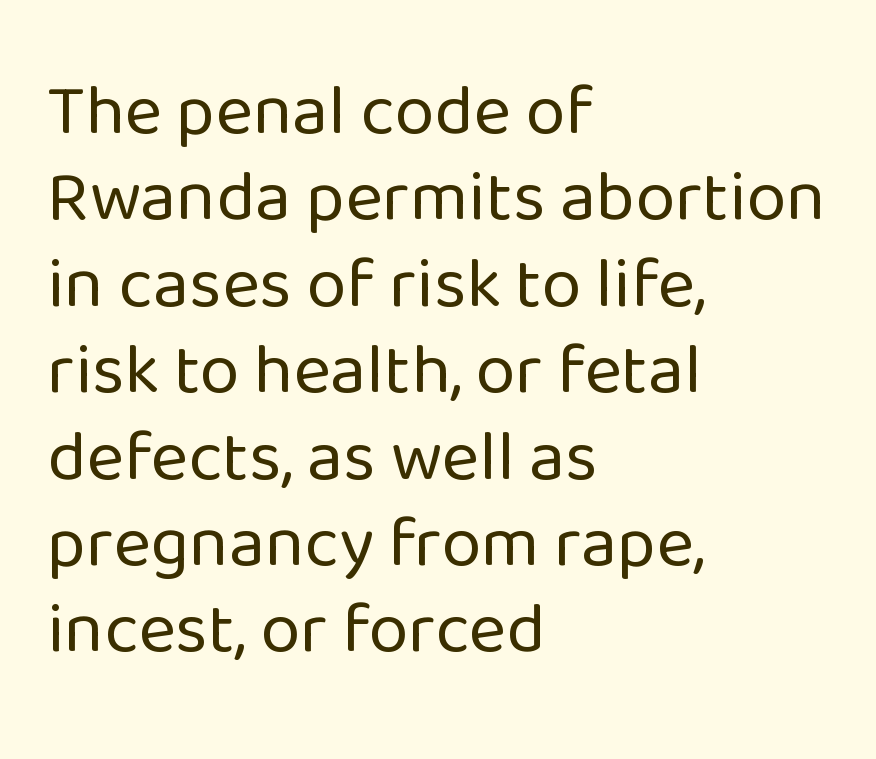
Q: Is the text bold? A: No.
Q: Is the text italic (slanted)? A: No, it is upright.
Q: Is the typeface a serif or a sans-serif typeface? A: Sans-serif.
Q: Is the text underlined? A: No.
Q: How is the paragraph aligned? A: Left-aligned.
Q: Is the spacing between letters normal or unusually wide? A: Normal.
Q: Width (condensed, normal, or wide)? A: Normal.
Q: Stroke contrast? A: Low.
Q: x-height? A: Medium.
Q: Monospaced? A: No.
